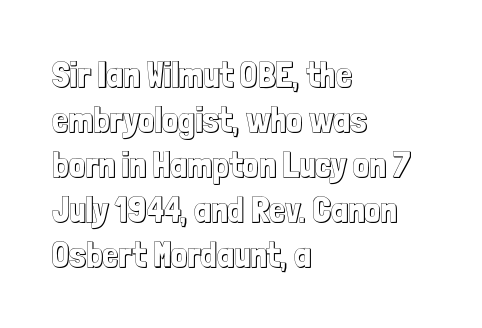
Does the lettering tilt? It doesn't — this is upright. The horizontal fit of the characters is conventional and even. The passage shown stacks its lines at a standard gap. Notice how the passage keeps a crisp vertical edge on the left only.
